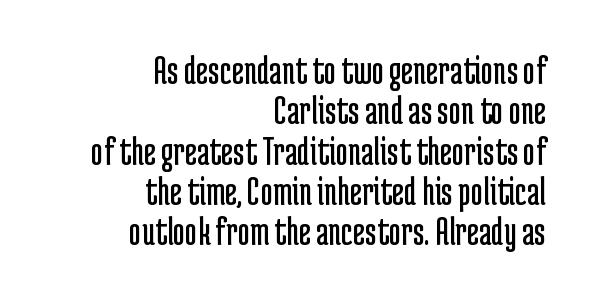
Q: Is the text bold? A: No.
Q: Is the text italic (slanted)? A: No, it is upright.
Q: Is the typeface a serif or a sans-serif typeface? A: Sans-serif.
Q: Is the text underlined? A: No.
Q: How is the paragraph aligned? A: Right-aligned.
Q: Is the spacing between letters normal or unusually wide? A: Normal.
Q: Is the spacing between lines tight, normal or loose? A: Tight.
Q: Width (condensed, normal, or wide)? A: Condensed.
Q: Stroke contrast? A: Low.
Q: x-height? A: Medium.
Q: Monospaced? A: No.
